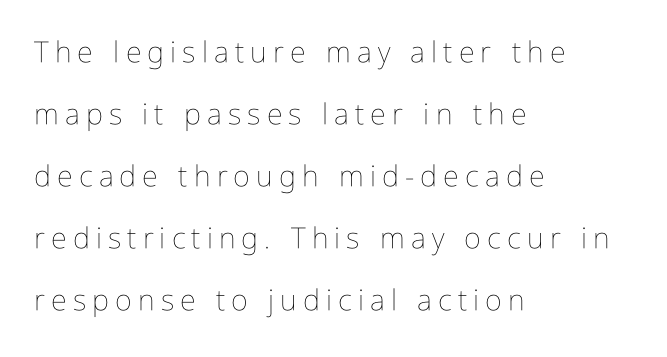
The rendering uses natural spacing where letterforms have individual widths. Visually the block forms a straight wall on the left and a jagged coastline on the right. Designer's note — italics off, roman on. Unbolded letterforms with no extra heft. A typesetter would call this heavily tracked-out type. The space between consecutive lines is lavish.
